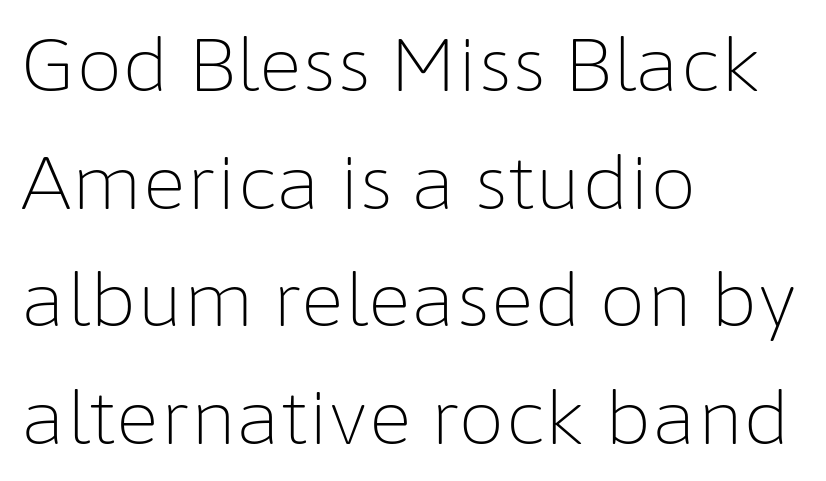
Q: Is the text bold? A: No.
Q: Is the text italic (slanted)? A: No, it is upright.
Q: Is the typeface a serif or a sans-serif typeface? A: Sans-serif.
Q: Is the text underlined? A: No.
Q: How is the paragraph aligned? A: Left-aligned.
Q: Is the spacing between letters normal or unusually wide? A: Normal.
Q: Is the spacing between lines tight, normal or loose? A: Normal.
Q: Width (condensed, normal, or wide)? A: Normal.
Q: Stroke contrast? A: Low.
Q: x-height? A: Medium.
Q: Monospaced? A: No.
